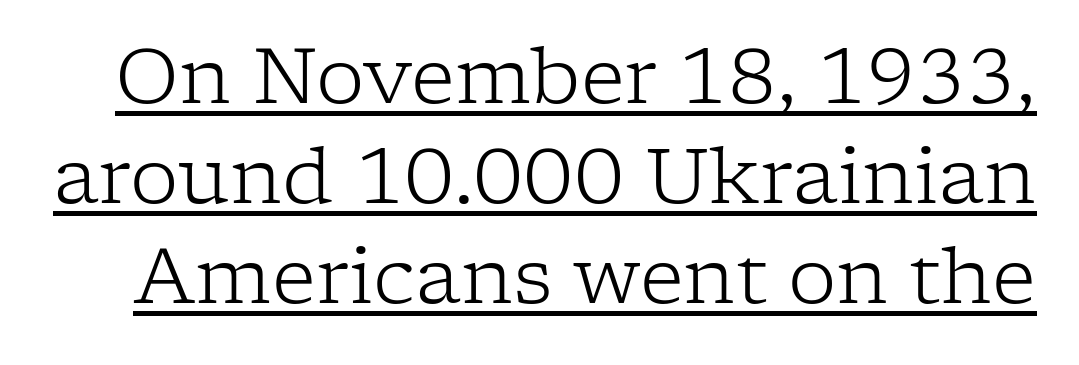
The image shows 77 px light serif type, upright; set normal line spacing (1.3x), normal letter spacing, underlined; low stroke contrast and a medium x-height.
